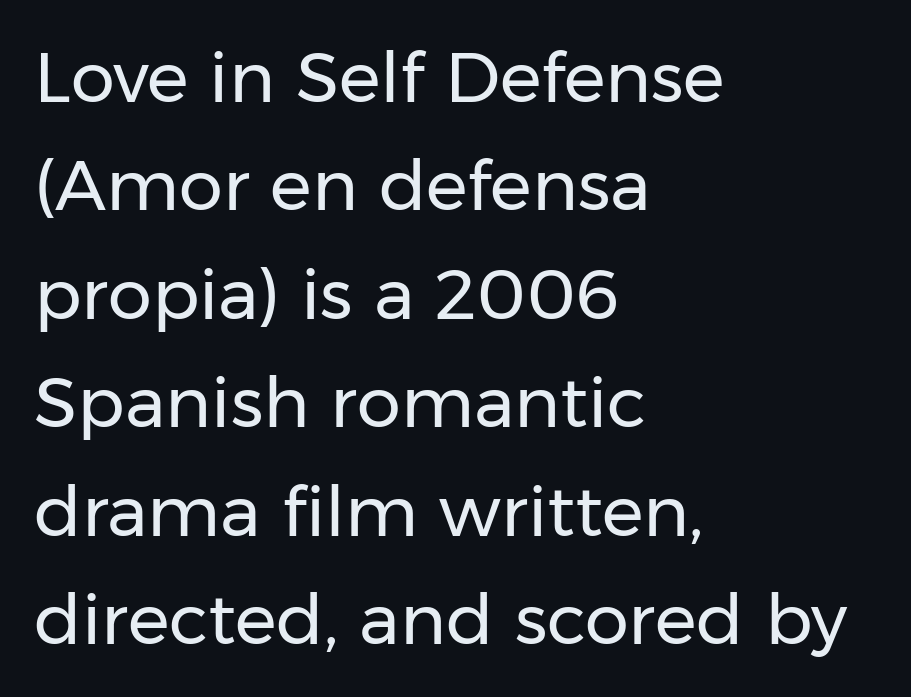
The image shows 70 px regular-weight sans-serif type, upright; set left-aligned, normal line spacing (1.55x), normal letter spacing, not underlined; low stroke contrast and a medium x-height.
